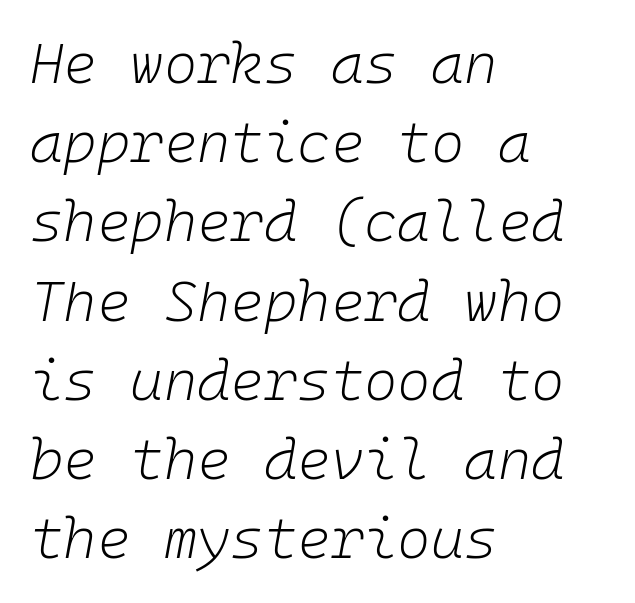
{"italic": "yes", "lean": "right", "slant_degrees": 10, "bold": "no", "weight": "light", "width": "normal", "stroke_contrast": "low", "x_height": "medium", "monospaced": "yes", "underline": "no", "align": "left", "line_spacing": "normal", "line_spacing_ratio": 1.39, "letter_spacing": "normal", "letter_spacing_em": 0.0, "glyph_px": 57}
